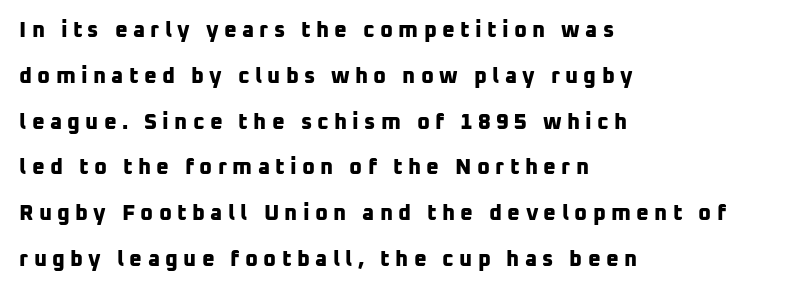
The image shows 22 px bold type; set left-aligned, loose line spacing (2.08x), unusually wide letter spacing (+0.24 em), not underlined.
